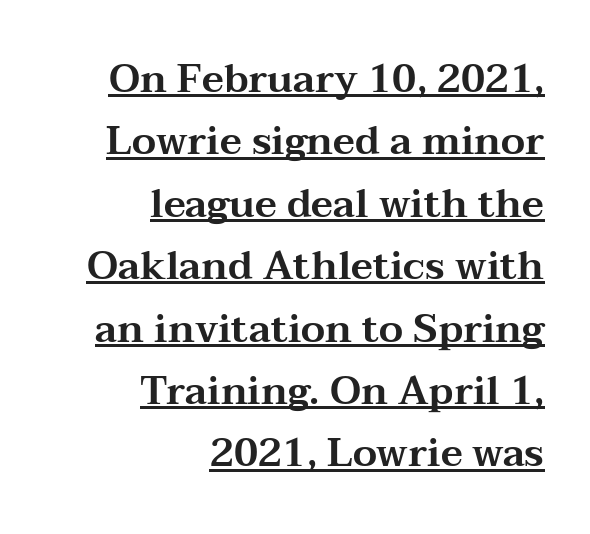
{"serif": "yes", "italic": "no", "width": "wide", "stroke_contrast": "medium", "x_height": "medium", "monospaced": "no", "underline": "yes", "align": "right", "line_spacing": "normal", "line_spacing_ratio": 1.6, "letter_spacing": "normal", "letter_spacing_em": 0.0, "glyph_px": 39}
